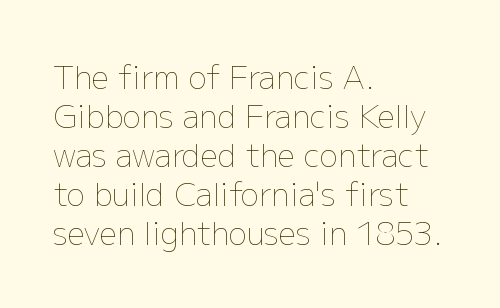
The image shows 31 px thin type, upright; set left-aligned, normal line spacing (1.26x), normal letter spacing, not underlined; low stroke contrast and a medium x-height.
